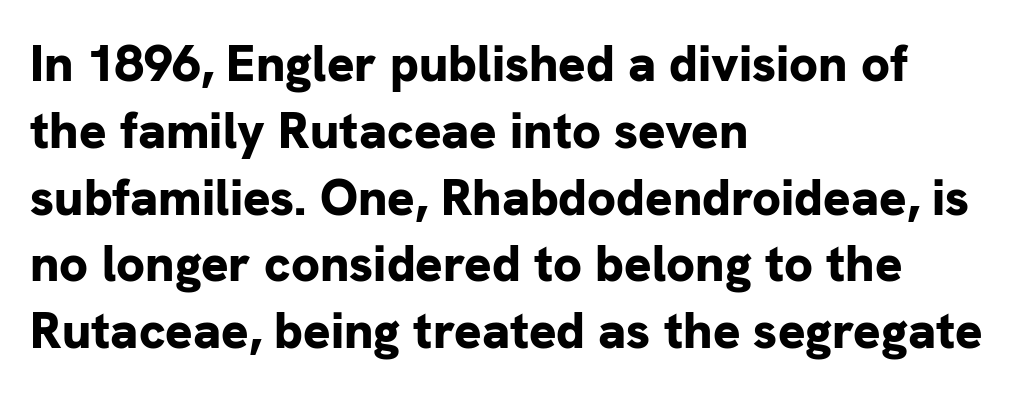
{"serif": "no", "italic": "no", "bold": "yes", "weight": "bold", "width": "normal", "stroke_contrast": "low", "x_height": "medium", "monospaced": "no", "underline": "no", "align": "left", "line_spacing": "normal", "line_spacing_ratio": 1.31, "letter_spacing": "normal", "letter_spacing_em": 0.0, "glyph_px": 51}
